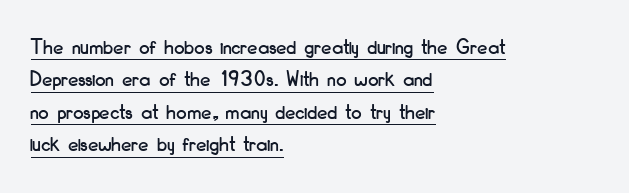
The image shows 23 px text type, upright; set left-aligned, normal line spacing (1.41x), normal letter spacing, underlined.
